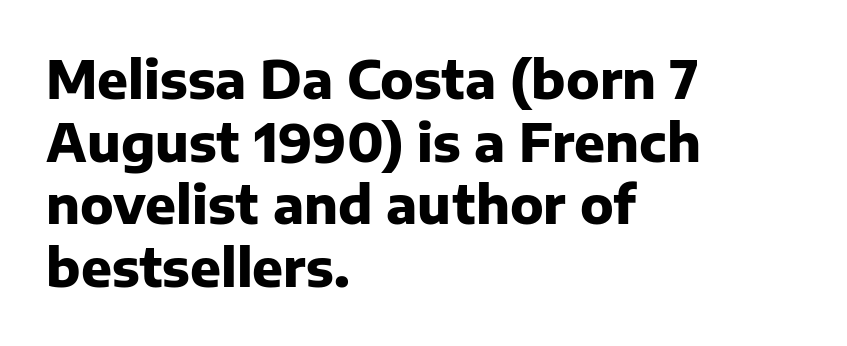
{"serif": "no", "italic": "no", "bold": "yes", "weight": "heavy", "width": "normal", "stroke_contrast": "low", "x_height": "medium", "monospaced": "no", "underline": "no", "align": "left", "line_spacing_ratio": 1.23, "letter_spacing": "normal", "letter_spacing_em": 0.0, "glyph_px": 51}
